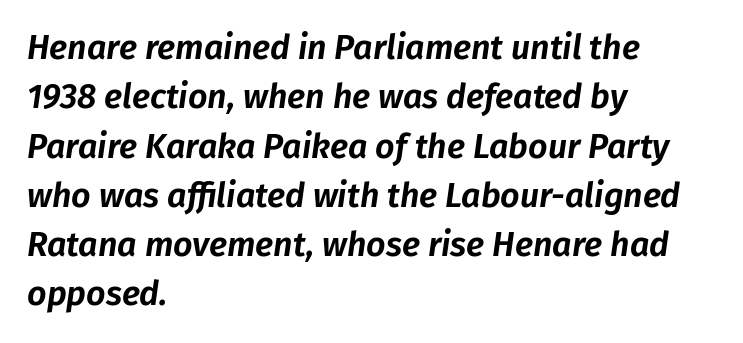
The vertical gap from one line to the next is medium. No extra tracking has been applied to these lines. The words here are not underlined. The font's italic variant was chosen for this text. Character widths vary here, with narrow letters taking less room than wide ones.
